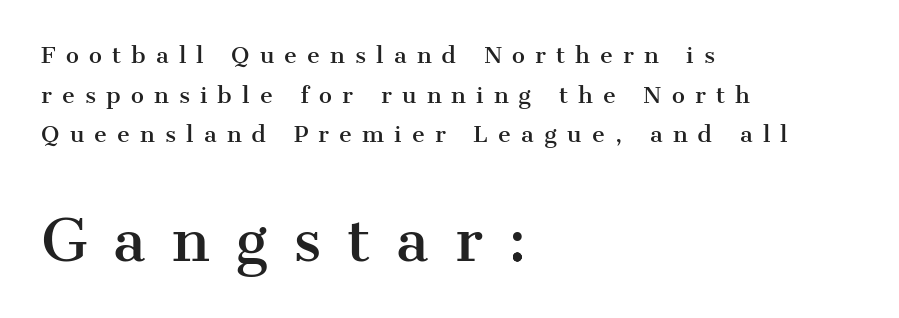
Q: Is the text italic (slanted)? A: No, it is upright.
Q: Is the typeface a serif or a sans-serif typeface? A: Serif.
Q: Is the text underlined? A: No.
Q: How is the paragraph aligned? A: Left-aligned.
Q: Is the spacing between letters normal or unusually wide? A: Unusually wide.
Q: Which block of text is set in a larger size, the first (top) or the second (bottom)? A: The second (bottom) one.
Q: Width (condensed, normal, or wide)? A: Normal.
Q: Stroke contrast? A: Medium.
Q: x-height? A: Medium.
Q: Monospaced? A: No.
